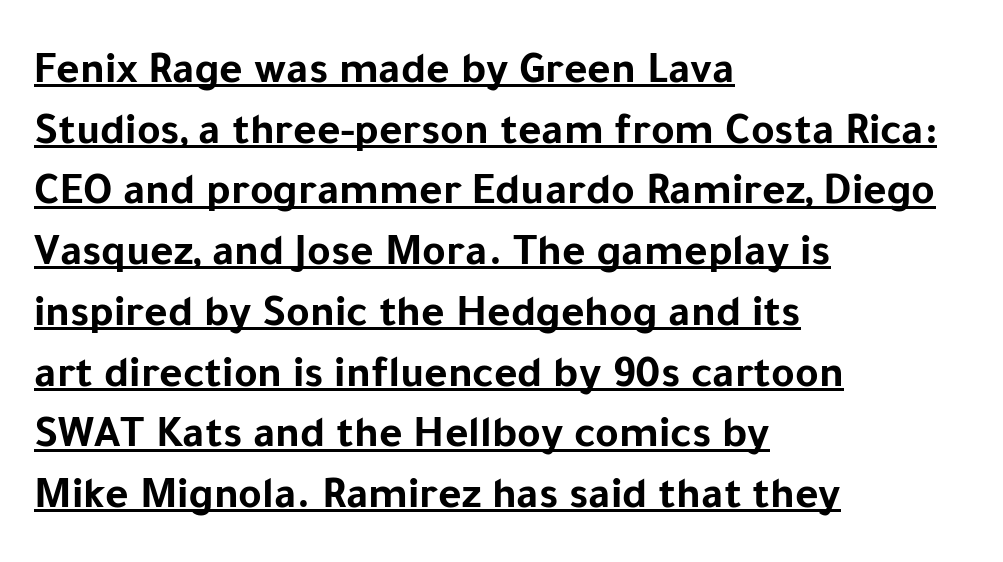
Q: Is the text bold? A: Yes.
Q: Is the text italic (slanted)? A: No, it is upright.
Q: Is the typeface a serif or a sans-serif typeface? A: Sans-serif.
Q: Is the text underlined? A: Yes.
Q: How is the paragraph aligned? A: Left-aligned.
Q: Is the spacing between letters normal or unusually wide? A: Normal.
Q: Is the spacing between lines tight, normal or loose? A: Normal.
Q: Width (condensed, normal, or wide)? A: Normal.
Q: Stroke contrast? A: Low.
Q: x-height? A: Medium.
Q: Monospaced? A: No.
